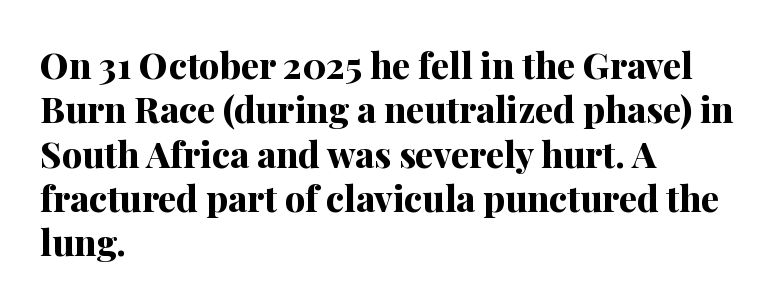
The image shows 36 px bold serif type, upright; set left-aligned, line spacing 1.23x, normal letter spacing, not underlined; medium stroke contrast and a medium x-height.
